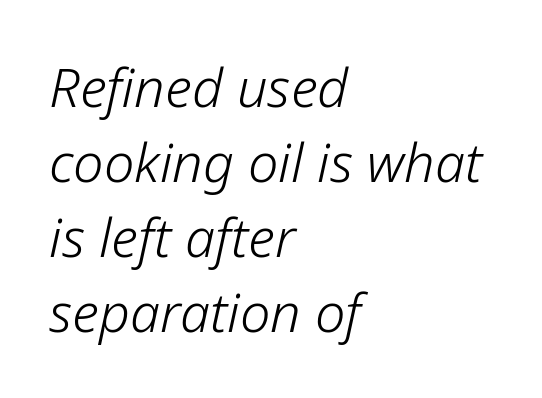
Q: Is the text bold? A: No.
Q: Is the text italic (slanted)? A: Yes, it leans right by about 12 degrees.
Q: Is the text underlined? A: No.
Q: How is the paragraph aligned? A: Left-aligned.
Q: Is the spacing between letters normal or unusually wide? A: Normal.
Q: Is the spacing between lines tight, normal or loose? A: Normal.
Q: Width (condensed, normal, or wide)? A: Normal.
Q: Stroke contrast? A: Low.
Q: x-height? A: Medium.
Q: Monospaced? A: No.
